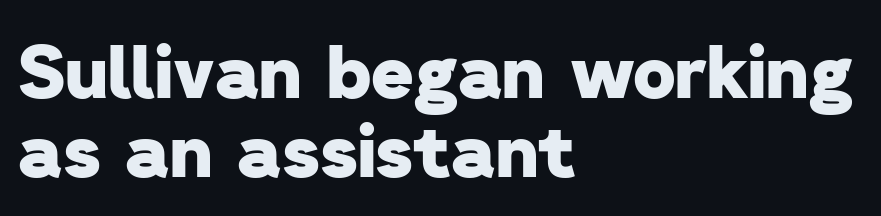
{"serif": "no", "bold": "yes", "weight": "heavy", "width": "normal", "stroke_contrast": "low", "x_height": "medium", "monospaced": "no", "underline": "no", "align": "left", "line_spacing": "tight", "line_spacing_ratio": 1.08, "letter_spacing": "normal", "letter_spacing_em": 0.0, "glyph_px": 73}
